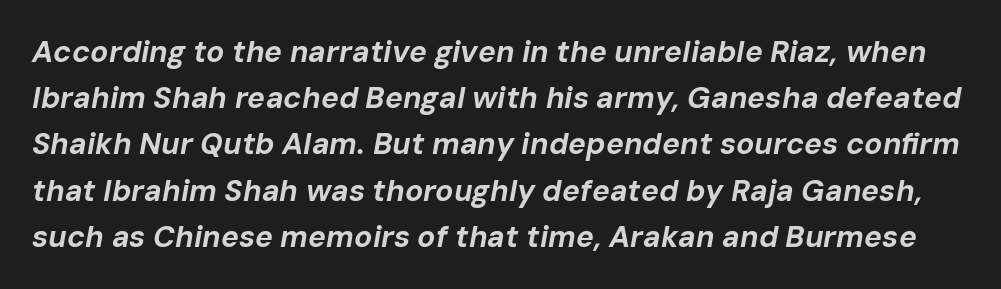
The image shows 30 px bold type, italic (leaning right); set normal line spacing (1.54x), normal letter spacing, not underlined; low stroke contrast and a medium x-height.
